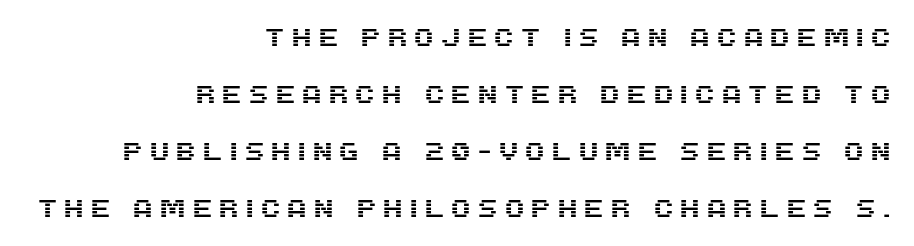
Whoever set this chose breathing room over compactness in the vertical rhythm. Nope, not italic — everything's standing straight. This rendering widens character spacing well past its baseline value. Layout note: lines flush right.
